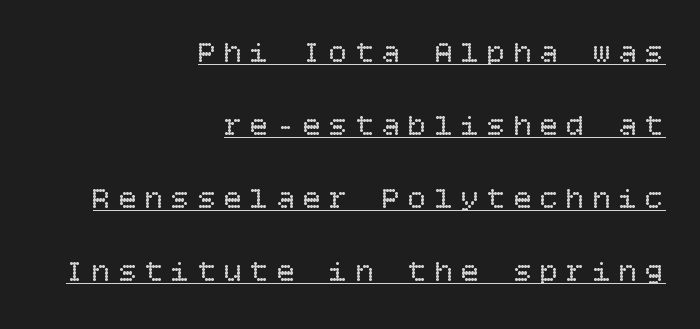
{"italic": "no", "bold": "no", "weight": "regular", "width": "normal", "stroke_contrast": "low", "x_height": "large", "underline": "yes", "align": "right", "line_spacing": "loose", "line_spacing_ratio": 2.36, "letter_spacing": "wide", "letter_spacing_em": 0.25, "glyph_px": 31}
